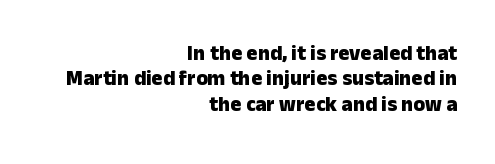
Q: Is the text bold? A: Yes.
Q: Is the text italic (slanted)? A: No, it is upright.
Q: Is the text underlined? A: No.
Q: How is the paragraph aligned? A: Right-aligned.
Q: Is the spacing between letters normal or unusually wide? A: Normal.
